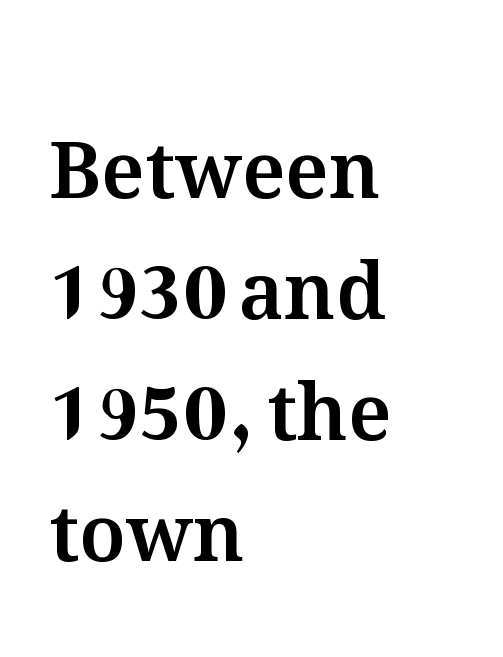
{"italic": "no", "width": "normal", "stroke_contrast": "medium", "x_height": "medium", "monospaced": "no", "underline": "no", "align": "left", "line_spacing": "normal", "line_spacing_ratio": 1.55, "letter_spacing": "normal", "letter_spacing_em": 0.0, "glyph_px": 78}
